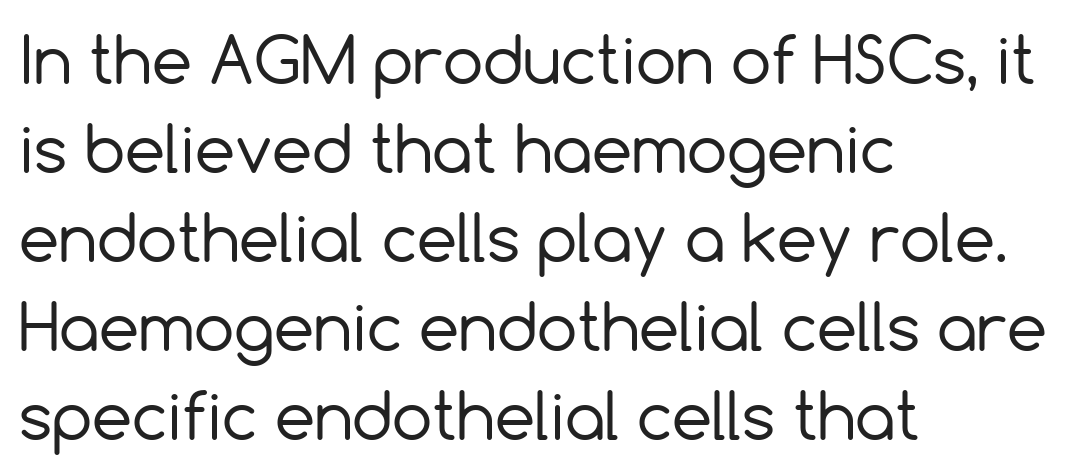
The space beneath each line is pristine and unruled. Compared with typical paragraphs, the rows here are spaced about the same. Proportional: the letters do not fall into vertical columns. The text block is weighted toward the left margin, trailing off unevenly rightward. Stroke mass is kept to a normal reading level or below. Serif or sans? Sans — the stroke terminals are bare.
